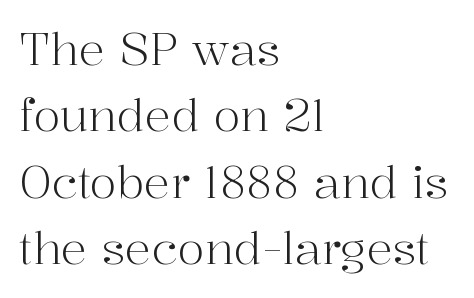
Students, note that the glyphs here touch the page at normal intervals. The characters are drawn with everyday or finer stroke widths. Underlining? Definitely not there. Where is the straight margin? On the left.
